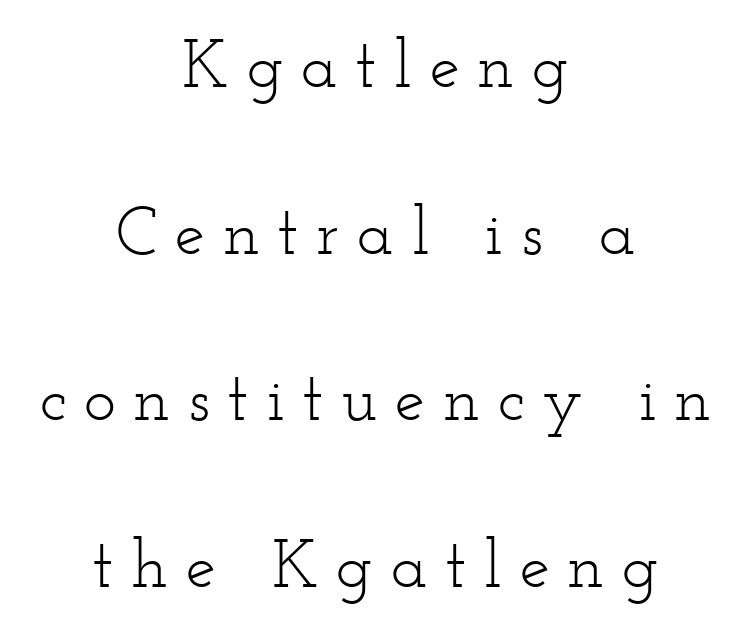
Q: Is the text bold? A: No.
Q: Is the text italic (slanted)? A: No, it is upright.
Q: Is the typeface a serif or a sans-serif typeface? A: Serif.
Q: Is the text underlined? A: No.
Q: How is the paragraph aligned? A: Centered.
Q: Is the spacing between letters normal or unusually wide? A: Unusually wide.
Q: Is the spacing between lines tight, normal or loose? A: Loose.
Q: Width (condensed, normal, or wide)? A: Wide.
Q: Stroke contrast? A: Low.
Q: x-height? A: Small.
Q: Monospaced? A: No.
